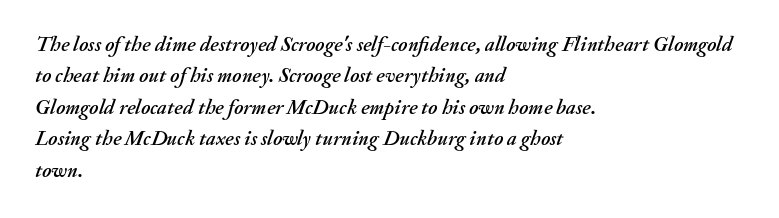
Q: Is the text italic (slanted)? A: Yes, it leans right by about 20 degrees.
Q: Is the text underlined? A: No.
Q: How is the paragraph aligned? A: Left-aligned.
Q: Is the spacing between letters normal or unusually wide? A: Normal.
Q: Is the spacing between lines tight, normal or loose? A: Normal.
